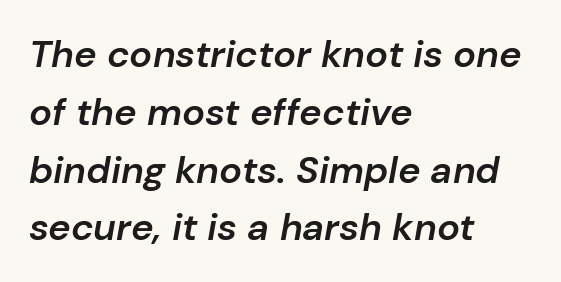
Spacing verdict: proportional, widths tailored to each character. Characters are canted at an angle relative to the baseline's perpendicular. This block has exactly the height ordinary leading produces. How heavy is the stroke? Medium-heavy — a semibold, shy of bold. The letters sit at their default tracking, neither squeezed nor spread. Leftover space on each line is placed entirely after the last word.
